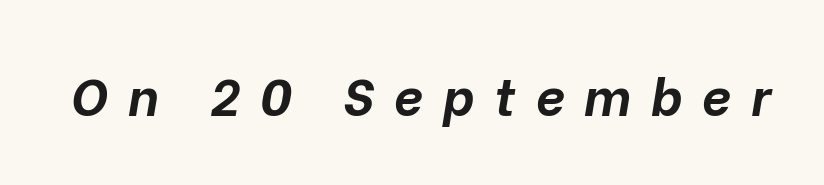
The image shows 51 px bold type, italic (leaning right); set unusually wide letter spacing (+0.39 em), not underlined; low stroke contrast and a medium x-height.
